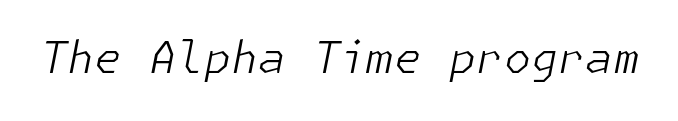
{"italic": "yes", "lean": "right", "slant_degrees": 11, "bold": "no", "weight": "light", "width": "normal", "stroke_contrast": "low", "x_height": "medium", "underline": "no", "letter_spacing": "normal", "letter_spacing_em": 0.0, "glyph_px": 44}
